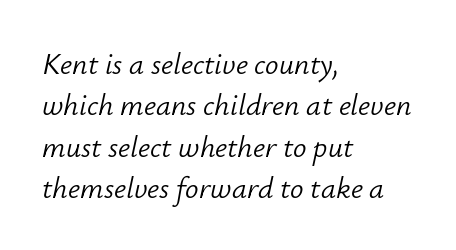
Q: Is the text bold? A: No.
Q: Is the text italic (slanted)? A: Yes, it leans right by about 12 degrees.
Q: Is the text underlined? A: No.
Q: How is the paragraph aligned? A: Left-aligned.
Q: Is the spacing between letters normal or unusually wide? A: Normal.
Q: Is the spacing between lines tight, normal or loose? A: Normal.
Q: Width (condensed, normal, or wide)? A: Normal.
Q: Stroke contrast? A: Low.
Q: x-height? A: Small.
Q: Monospaced? A: No.
